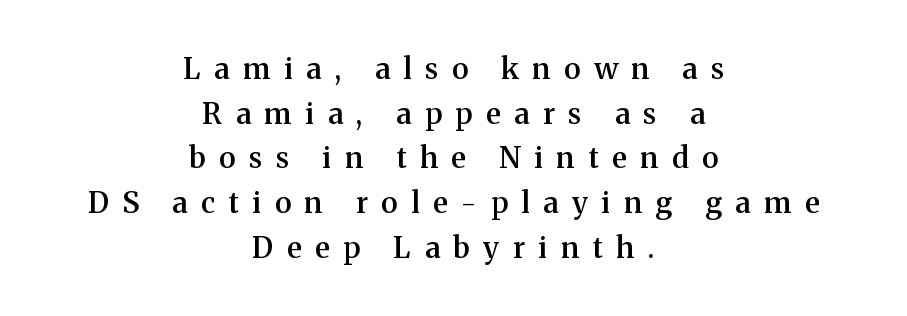
Horizontal alignment here is central, giving a formal, balanced look. Here the designer chose a conventional face with non-uniform glyph widths. Anything drawn beneath the words? Only blank space. Posture: upright roman. Regular leading.
